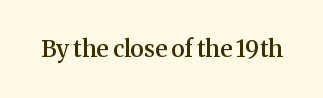
{"italic": "no", "bold": "semi", "underline": "no", "letter_spacing": "normal", "letter_spacing_em": 0.0, "glyph_px": 23}
